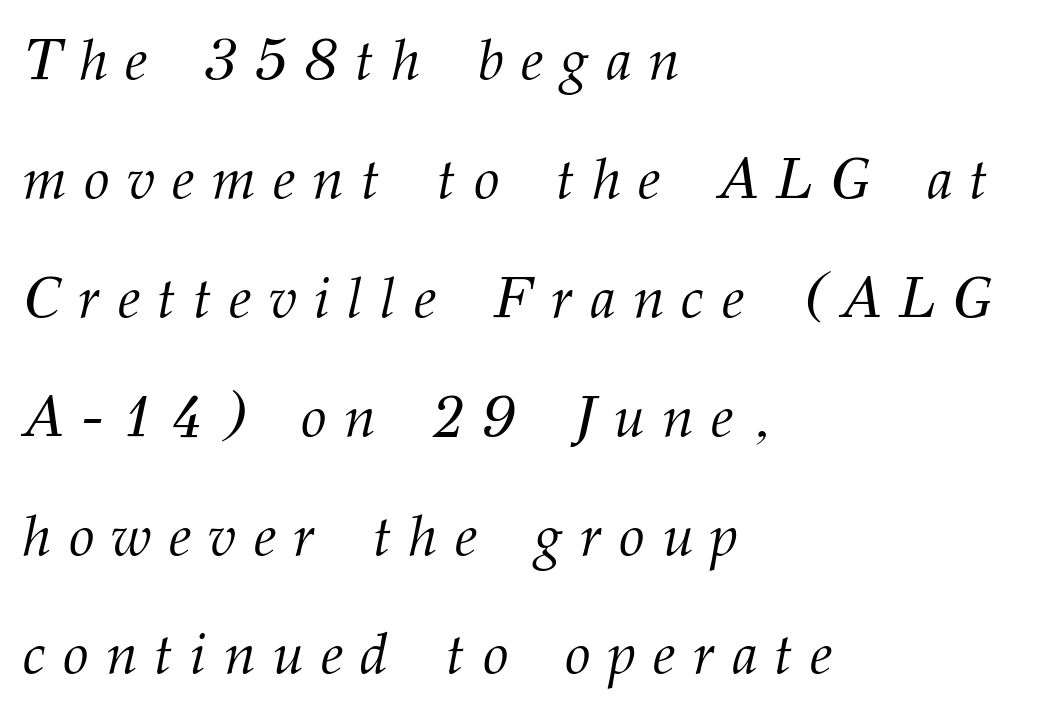
The image shows 58 px light serif type, italic (leaning right); set left-aligned, loose line spacing (2.05x), unusually wide letter spacing (+0.3 em), not underlined; medium stroke contrast and a medium x-height.
